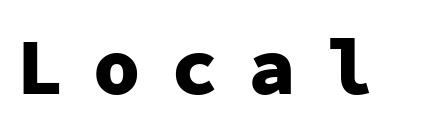
{"serif": "no", "italic": "no", "bold": "yes", "weight": "heavy", "width": "normal", "stroke_contrast": "low", "x_height": "medium", "monospaced": "yes", "underline": "no", "letter_spacing": "wide", "letter_spacing_em": 0.38, "glyph_px": 79}
